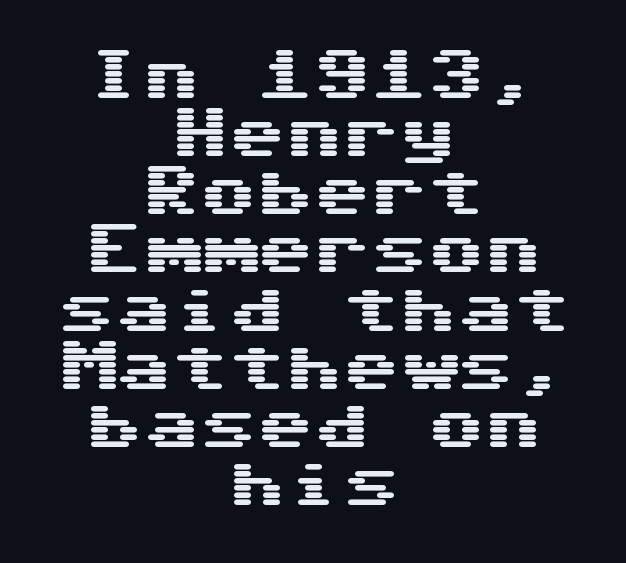
The image shows 57 px wide sans-serif type, upright, monospaced; set centered, tight line spacing (1.02x), normal letter spacing, not underlined; medium stroke contrast and a medium x-height.
